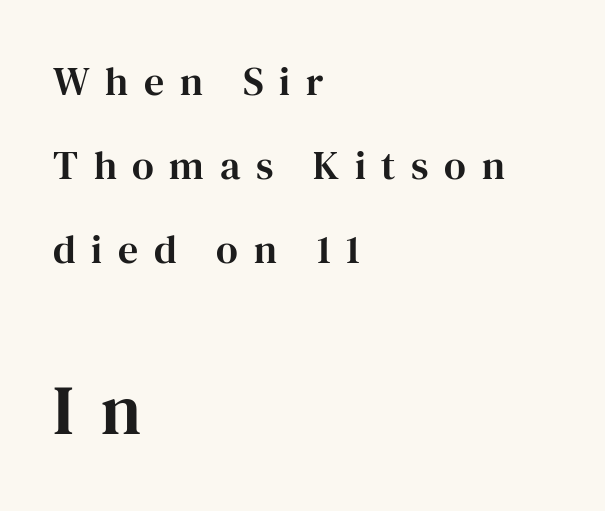
Q: Is the text italic (slanted)? A: No, it is upright.
Q: Is the typeface a serif or a sans-serif typeface? A: Serif.
Q: Is the text underlined? A: No.
Q: How is the paragraph aligned? A: Left-aligned.
Q: Is the spacing between letters normal or unusually wide? A: Unusually wide.
Q: Is the spacing between lines tight, normal or loose? A: Loose.
Q: Which block of text is set in a larger size, the first (top) or the second (bottom)? A: The second (bottom) one.
Q: Width (condensed, normal, or wide)? A: Normal.
Q: Stroke contrast? A: High.
Q: x-height? A: Medium.
Q: Monospaced? A: No.
